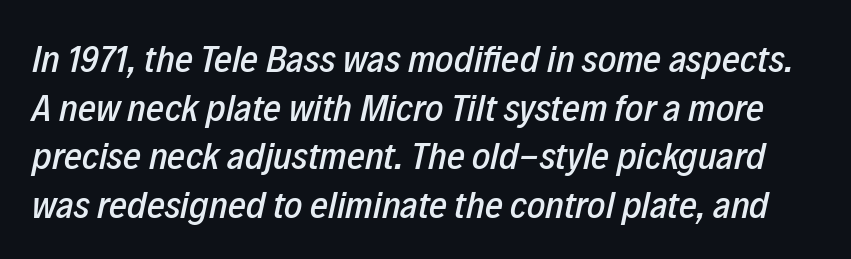
{"italic": "yes", "lean": "right", "slant_degrees": 12, "width": "condensed", "stroke_contrast": "low", "x_height": "medium", "monospaced": "no", "underline": "no", "line_spacing": "normal", "line_spacing_ratio": 1.25, "letter_spacing": "normal", "letter_spacing_em": 0.0, "glyph_px": 39}
